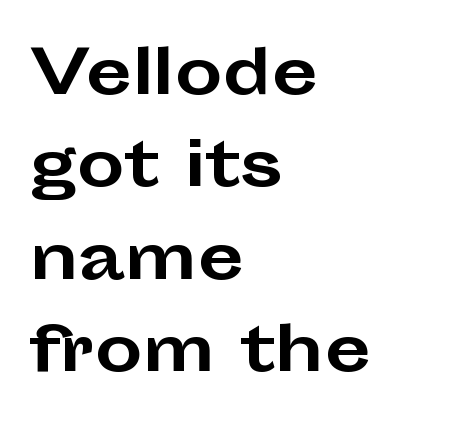
These lines sit exactly where default settings would place them. Is this a fixed-width face? No — the glyphs have proportional, varying widths. A student would call this left alignment; a typographer would say flush left, rag right. Beneath every word, the page is bare. This is heavy type, rendered in bold.
